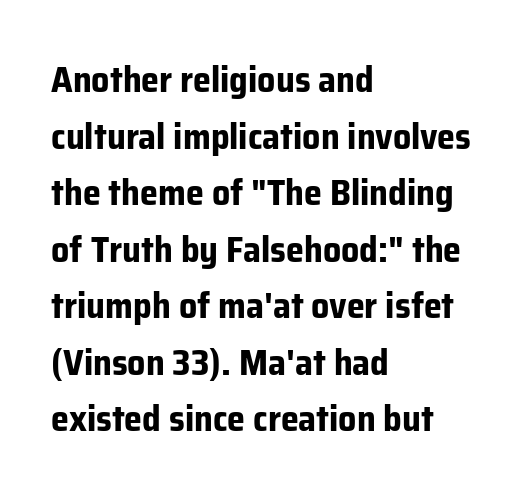
{"serif": "no", "italic": "no", "bold": "yes", "weight": "bold", "width": "normal", "stroke_contrast": "low", "x_height": "medium", "monospaced": "no", "underline": "no", "align": "left", "line_spacing": "normal", "line_spacing_ratio": 1.57, "letter_spacing": "normal", "letter_spacing_em": 0.0, "glyph_px": 36}
